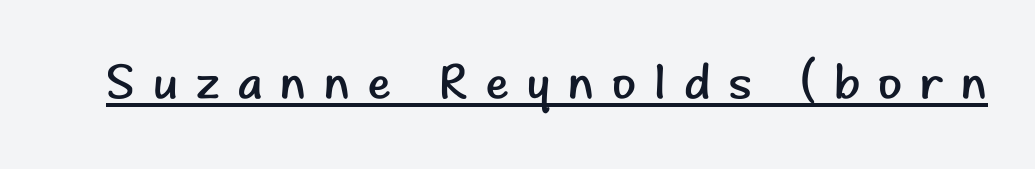
{"serif": "no", "italic": "no", "bold": "no", "weight": "regular", "width": "normal", "stroke_contrast": "low", "x_height": "small", "monospaced": "no", "underline": "yes", "letter_spacing": "wide", "letter_spacing_em": 0.37, "glyph_px": 49}
